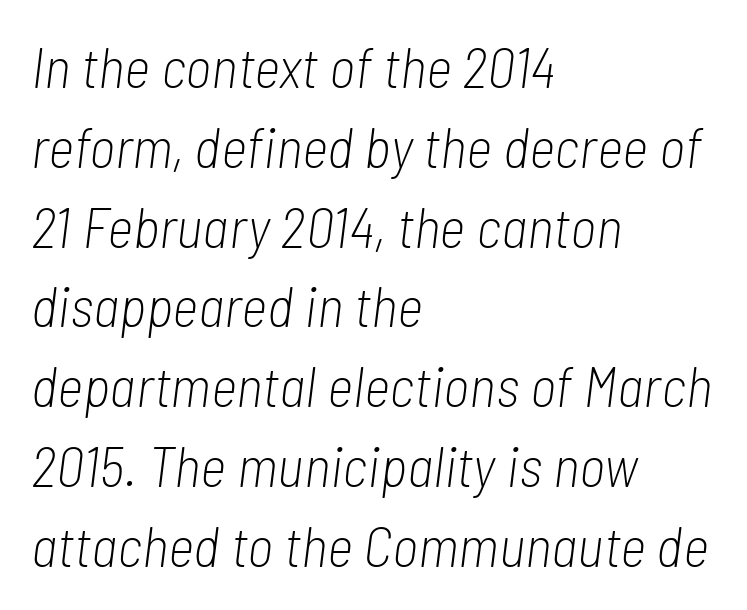
{"italic": "yes", "lean": "right", "slant_degrees": 7, "bold": "no", "weight": "light", "width": "condensed", "stroke_contrast": "low", "x_height": "medium", "monospaced": "no", "underline": "no", "align": "left", "line_spacing": "normal", "line_spacing_ratio": 1.4, "letter_spacing": "normal", "letter_spacing_em": 0.0, "glyph_px": 57}
